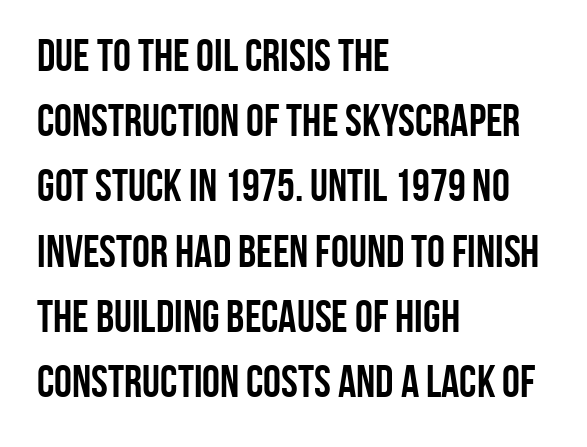
Q: Is the text bold? A: Yes.
Q: Is the text italic (slanted)? A: No, it is upright.
Q: Is the typeface a serif or a sans-serif typeface? A: Sans-serif.
Q: Is the text underlined? A: No.
Q: How is the paragraph aligned? A: Left-aligned.
Q: Is the spacing between letters normal or unusually wide? A: Normal.
Q: Is the spacing between lines tight, normal or loose? A: Normal.
Q: Width (condensed, normal, or wide)? A: Condensed.
Q: Stroke contrast? A: Low.
Q: x-height? A: Large.
Q: Monospaced? A: No.
